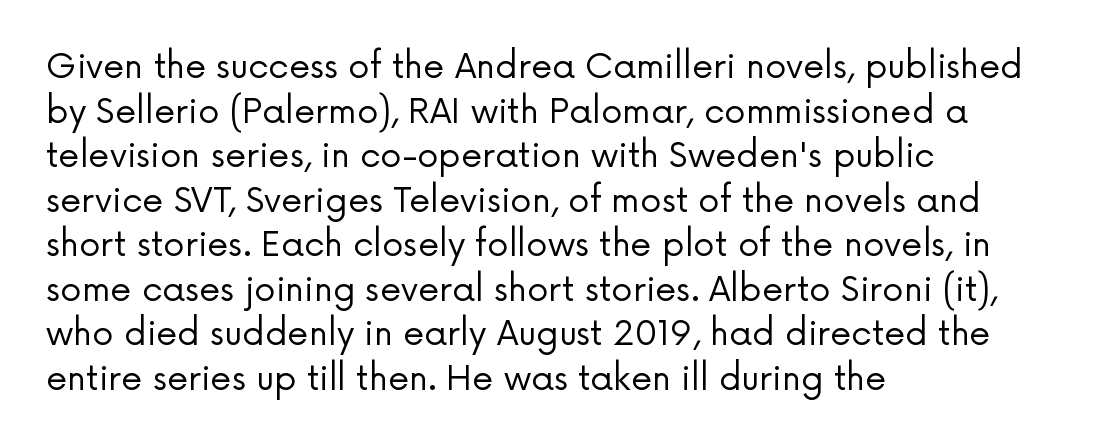
Q: Is the text bold? A: No.
Q: Is the text italic (slanted)? A: No, it is upright.
Q: Is the typeface a serif or a sans-serif typeface? A: Sans-serif.
Q: Is the text underlined? A: No.
Q: How is the paragraph aligned? A: Left-aligned.
Q: Is the spacing between letters normal or unusually wide? A: Normal.
Q: Is the spacing between lines tight, normal or loose? A: Normal.
Q: Width (condensed, normal, or wide)? A: Normal.
Q: Stroke contrast? A: Low.
Q: x-height? A: Medium.
Q: Monospaced? A: No.
